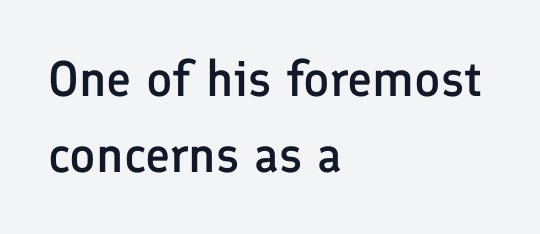
Q: Is the text bold? A: Semi-bold.
Q: Is the text italic (slanted)? A: No, it is upright.
Q: Is the typeface a serif or a sans-serif typeface? A: Sans-serif.
Q: Is the text underlined? A: No.
Q: How is the paragraph aligned? A: Left-aligned.
Q: Is the spacing between letters normal or unusually wide? A: Normal.
Q: Is the spacing between lines tight, normal or loose? A: Normal.
Q: Width (condensed, normal, or wide)? A: Normal.
Q: Stroke contrast? A: Low.
Q: x-height? A: Medium.
Q: Monospaced? A: No.
